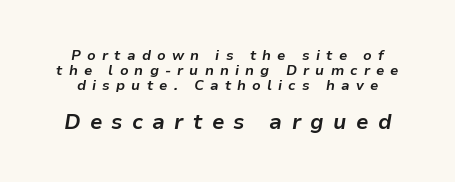
Quick note: italic. Reading down the column, the eye jumps only a short way to each next line. Each row of text sits above clean, open space. Is the lower block the larger one? Yes — the lower block carries the bigger type. The font is running at its bold setting. Spacing between characters has been opened up far beyond the box default.
